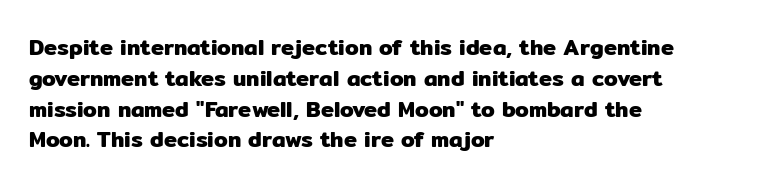
The image shows 22 px text type, upright; set left-aligned, normal line spacing (1.4x), normal letter spacing, not underlined.
